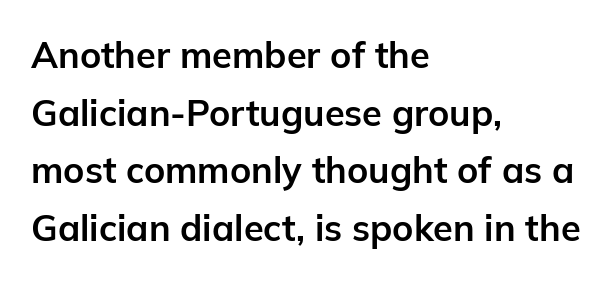
This sample keeps an unexceptional amount of space between lines. Each row of text sits above clean, open space. What kind of face is this? One without serifs — a sans. Italic: no, the glyphs are upright roman. Summary of weight: heavy, a full bold.
